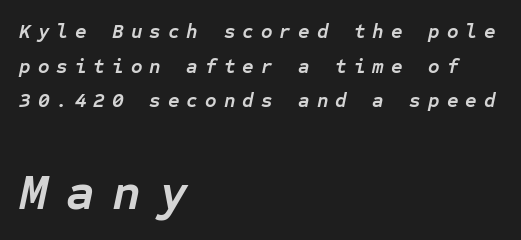
{"italic": "yes", "lean": "right", "slant_degrees": 12, "bold": "yes", "weight": "semibold", "width": "normal", "stroke_contrast": "low", "x_height": "medium", "monospaced": "yes", "underline": "no", "align": "left", "line_spacing_ratio": 1.73, "letter_spacing": "wide", "letter_spacing_em": 0.35, "larger_block": "second", "size_ratio": 2.5, "glyph_px": 50}
